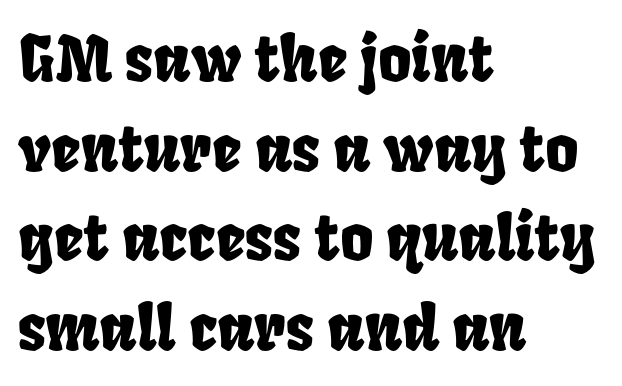
The image shows 64 px condensed type; set left-aligned, normal line spacing (1.4x), normal letter spacing, not underlined; low stroke contrast and a large x-height.
